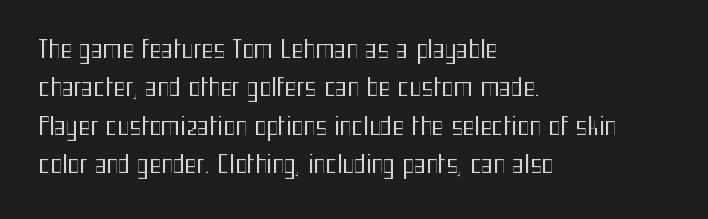
The image shows 25 px text type, upright; set left-aligned, normal line spacing (1.54x), normal letter spacing, not underlined.
